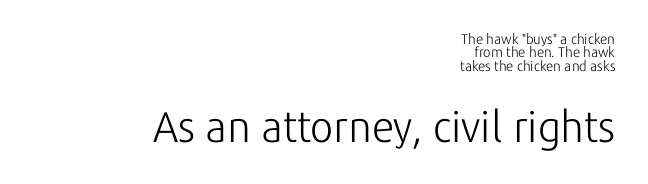
Q: Is the text bold? A: No.
Q: Is the text italic (slanted)? A: No, it is upright.
Q: Is the typeface a serif or a sans-serif typeface? A: Sans-serif.
Q: Is the text underlined? A: No.
Q: How is the paragraph aligned? A: Right-aligned.
Q: Is the spacing between letters normal or unusually wide? A: Normal.
Q: Is the spacing between lines tight, normal or loose? A: Tight.
Q: Which block of text is set in a larger size, the first (top) or the second (bottom)? A: The second (bottom) one.
Q: Width (condensed, normal, or wide)? A: Normal.
Q: Stroke contrast? A: Low.
Q: x-height? A: Medium.
Q: Monospaced? A: No.
